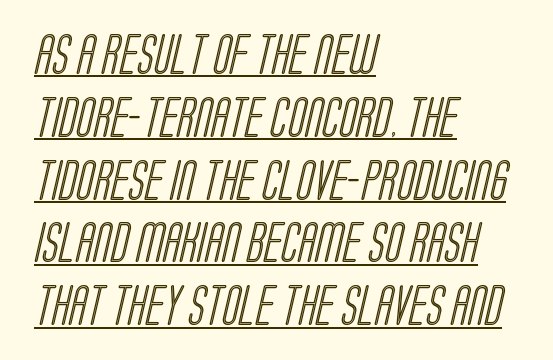
The face used here is rendered with its standard letterfit. Like a heading marked for emphasis, these lines bear an underscore. Regular leading. Short and long lines alike share a common starting point at left. Character widths vary here, with narrow letters taking less room than wide ones.
